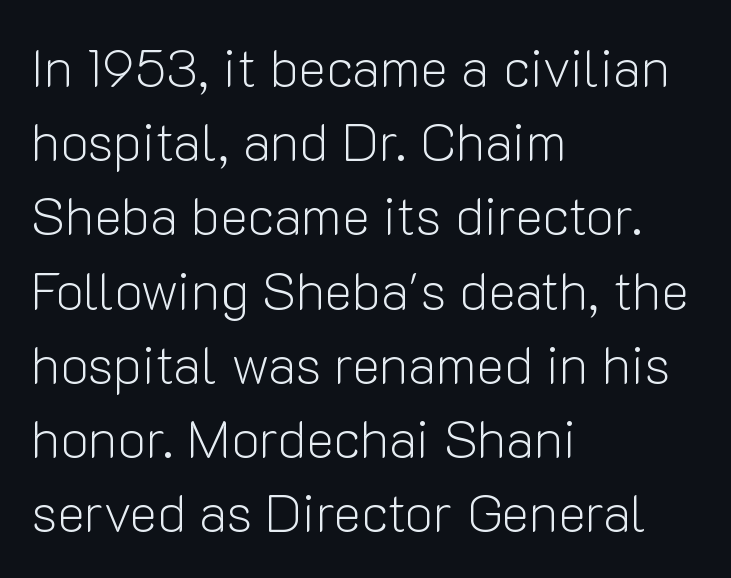
The characters are drawn with everyday or finer stroke widths. The letters stand upright; this is a roman face. Baseline-to-baseline distance is the conventional proportion of letter height. No extra tracking has been applied to these lines. The space directly below the letters is spotless. Look at the bottom of the vertical strokes: they stop flat, with no serifs.
